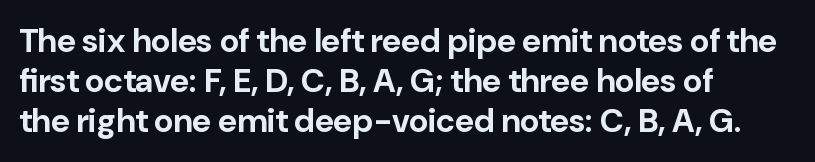
The image shows 33 px bold sans-serif type, upright; set left-aligned, line spacing 1.21x, normal letter spacing, not underlined; low stroke contrast and a medium x-height.
